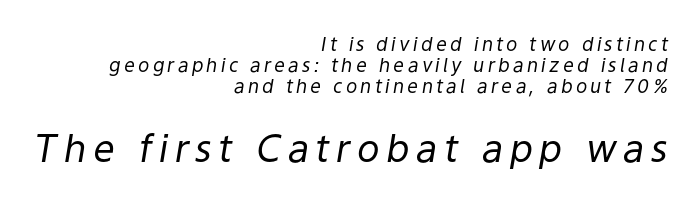
{"italic": "yes", "lean": "right", "slant_degrees": 9, "bold": "no", "weight": "regular", "width": "normal", "stroke_contrast": "low", "x_height": "medium", "monospaced": "no", "underline": "no", "align": "right", "line_spacing": "tight", "line_spacing_ratio": 1.1, "larger_block": "second", "size_ratio": 2.0, "glyph_px": 38}
